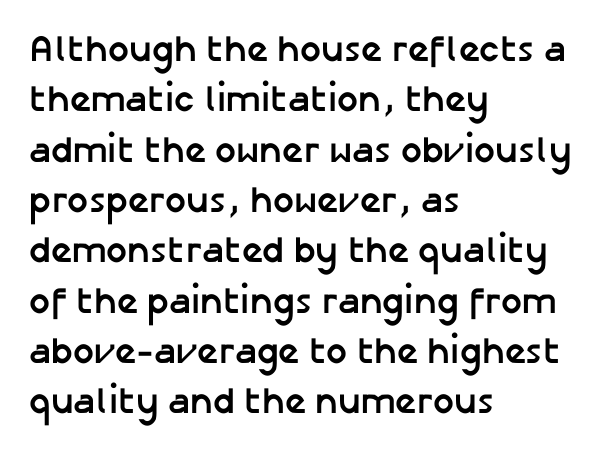
Q: Is the text bold? A: Yes.
Q: Is the text italic (slanted)? A: No, it is upright.
Q: Is the typeface a serif or a sans-serif typeface? A: Sans-serif.
Q: Is the text underlined? A: No.
Q: How is the paragraph aligned? A: Left-aligned.
Q: Is the spacing between letters normal or unusually wide? A: Normal.
Q: Is the spacing between lines tight, normal or loose? A: Normal.
Q: Width (condensed, normal, or wide)? A: Normal.
Q: Stroke contrast? A: Low.
Q: x-height? A: Medium.
Q: Monospaced? A: No.
